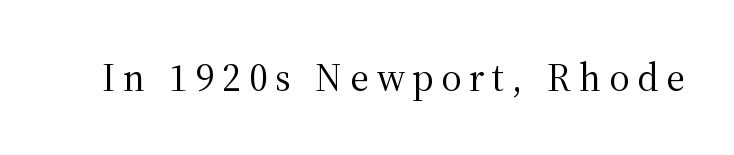
{"serif": "yes", "italic": "no", "bold": "no", "weight": "regular", "width": "normal", "stroke_contrast": "medium", "x_height": "medium", "monospaced": "no", "underline": "no", "letter_spacing": "wide", "letter_spacing_em": 0.2, "glyph_px": 39}
